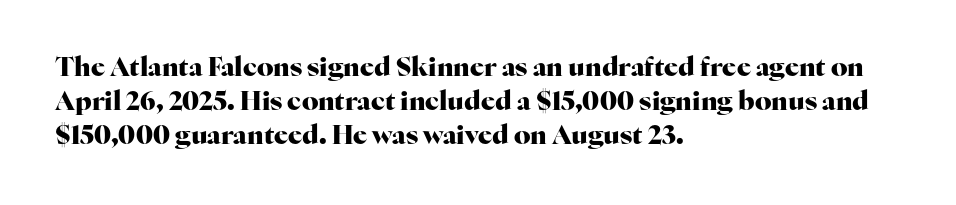
Notice how the stems are strictly vertical — no italics here. The passage shown is emphatically bold. Students, observe: this is what conventionally led text looks like. You could call the tracking neutral — neither tight nor loose. The ragged edge is on the right, which tells us the setting is flush left. Descenders are the only things crossing below the line.
